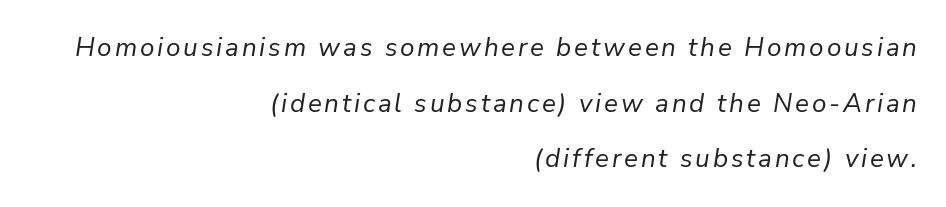
Q: Is the text bold? A: No.
Q: Is the text italic (slanted)? A: Yes, it leans right by about 9 degrees.
Q: Is the text underlined? A: No.
Q: How is the paragraph aligned? A: Right-aligned.
Q: Is the spacing between lines tight, normal or loose? A: Loose.
